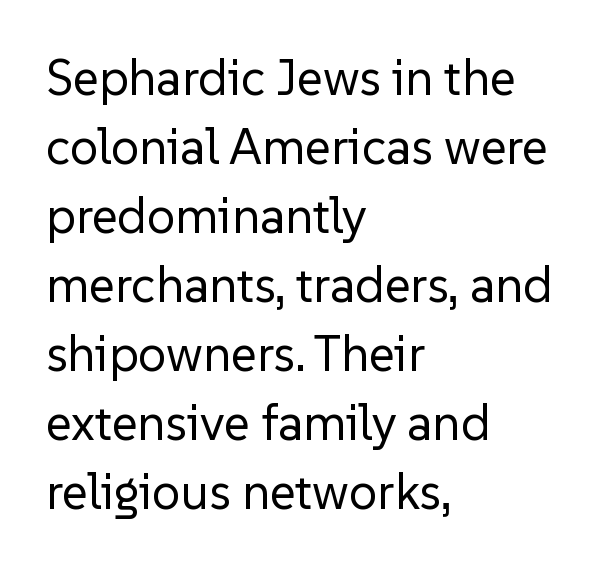
The image shows 50 px regular-weight sans-serif type, upright; set left-aligned, normal line spacing (1.38x), normal letter spacing, not underlined; low stroke contrast and a medium x-height.
